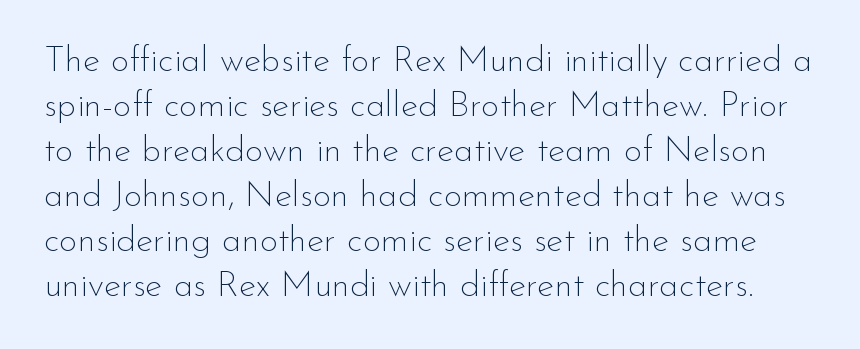
{"serif": "no", "italic": "no", "bold": "no", "weight": "thin", "width": "normal", "stroke_contrast": "low", "x_height": "small", "monospaced": "no", "underline": "no", "line_spacing": "normal", "line_spacing_ratio": 1.25, "letter_spacing": "normal", "letter_spacing_em": 0.0, "glyph_px": 36}
